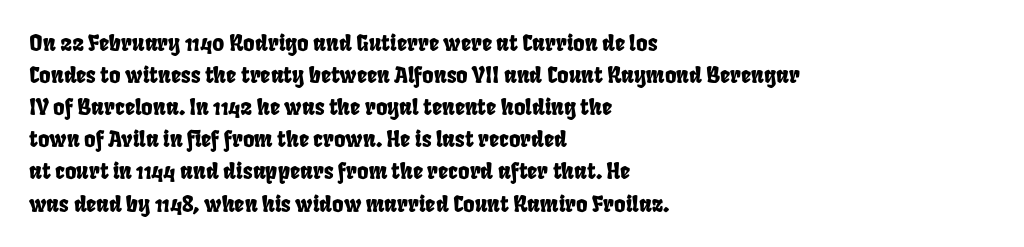
Q: Is the text underlined? A: No.
Q: How is the paragraph aligned? A: Left-aligned.
Q: Is the spacing between letters normal or unusually wide? A: Normal.
Q: Is the spacing between lines tight, normal or loose? A: Normal.
